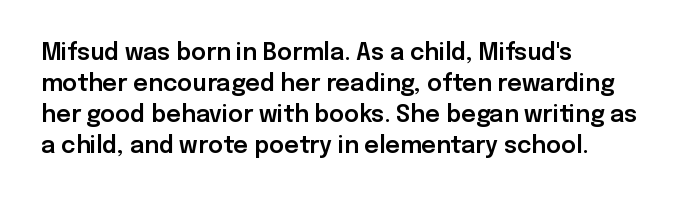
Q: Is the text italic (slanted)? A: No, it is upright.
Q: Is the text underlined? A: No.
Q: How is the paragraph aligned? A: Left-aligned.
Q: Is the spacing between letters normal or unusually wide? A: Normal.
Q: Is the spacing between lines tight, normal or loose? A: Normal.
